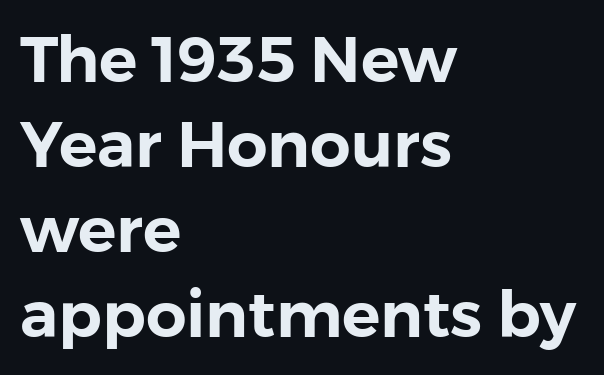
Q: Is the text italic (slanted)? A: No, it is upright.
Q: Is the typeface a serif or a sans-serif typeface? A: Sans-serif.
Q: Is the text underlined? A: No.
Q: How is the paragraph aligned? A: Left-aligned.
Q: Is the spacing between letters normal or unusually wide? A: Normal.
Q: Is the spacing between lines tight, normal or loose? A: Normal.
Q: Width (condensed, normal, or wide)? A: Normal.
Q: x-height? A: Medium.
Q: Monospaced? A: No.
